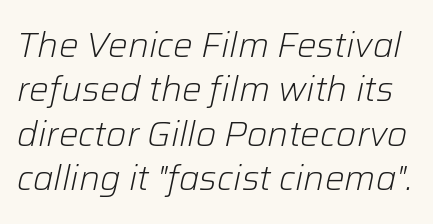
Q: Is the text bold? A: No.
Q: Is the text italic (slanted)? A: Yes, it leans right by about 12 degrees.
Q: Is the text underlined? A: No.
Q: Is the spacing between letters normal or unusually wide? A: Normal.
Q: Is the spacing between lines tight, normal or loose? A: Normal.
Q: Width (condensed, normal, or wide)? A: Normal.
Q: Stroke contrast? A: Low.
Q: x-height? A: Medium.
Q: Monospaced? A: No.
